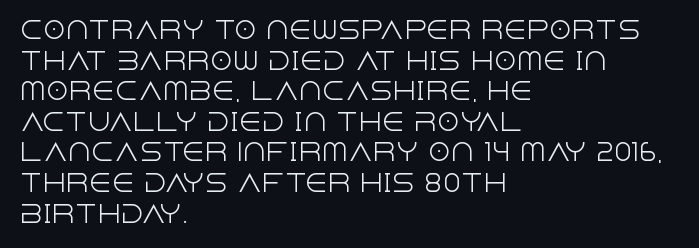
{"italic": "no", "bold": "no", "underline": "no", "align": "left", "line_spacing": "normal", "line_spacing_ratio": 1.33, "letter_spacing": "normal", "letter_spacing_em": 0.0, "glyph_px": 23}
